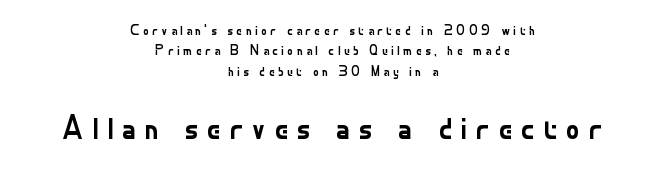
Q: Is the text bold? A: No.
Q: Is the text italic (slanted)? A: No, it is upright.
Q: Is the typeface a serif or a sans-serif typeface? A: Sans-serif.
Q: Is the text underlined? A: No.
Q: How is the paragraph aligned? A: Centered.
Q: Is the spacing between letters normal or unusually wide? A: Unusually wide.
Q: Is the spacing between lines tight, normal or loose? A: Normal.
Q: Which block of text is set in a larger size, the first (top) or the second (bottom)? A: The second (bottom) one.
Q: Width (condensed, normal, or wide)? A: Normal.
Q: Stroke contrast? A: Low.
Q: x-height? A: Small.
Q: Monospaced? A: No.
